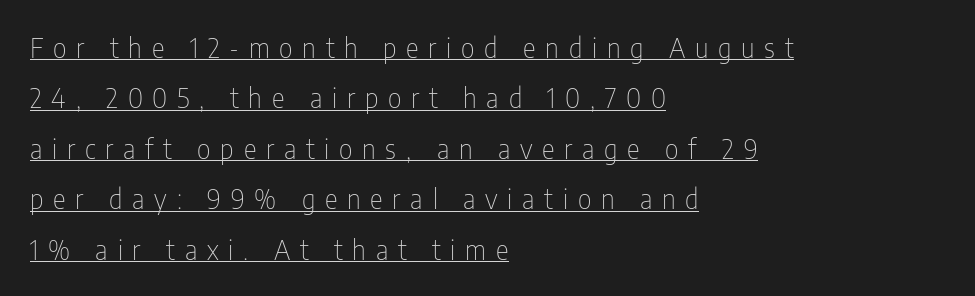
The image shows 27 px text type, upright; set left-aligned, line spacing 1.87x, unusually wide letter spacing (+0.36 em), underlined.
